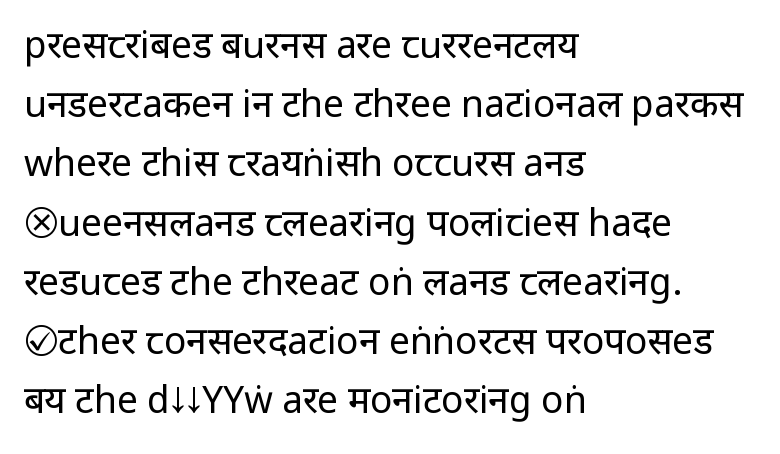
The image shows 37 px regular-weight, condensed sans-serif type, upright; set left-aligned, normal line spacing (1.6x), normal letter spacing, not underlined; low stroke contrast and a large x-height.
